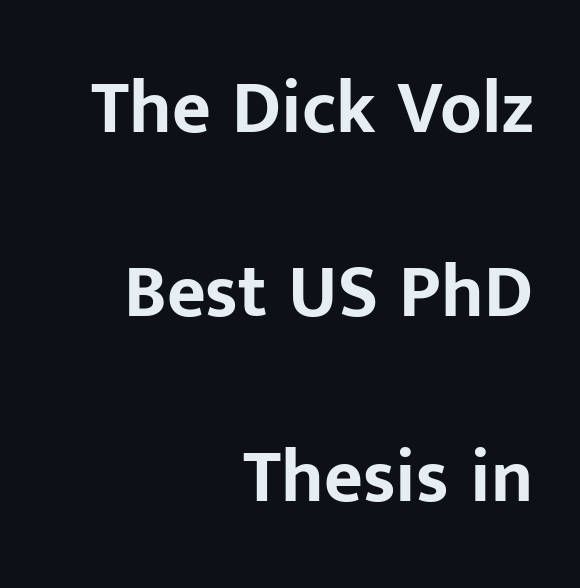
{"serif": "no", "italic": "no", "bold": "yes", "weight": "bold", "width": "normal", "stroke_contrast": "low", "x_height": "medium", "monospaced": "no", "underline": "no", "align": "right", "line_spacing": "loose", "line_spacing_ratio": 2.46, "letter_spacing": "normal", "letter_spacing_em": 0.0, "glyph_px": 75}
